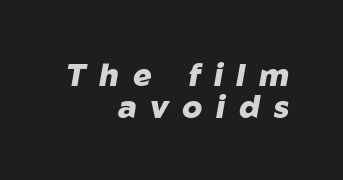
The image shows 31 px heavy type, italic (leaning right); set right-aligned, tight line spacing (1.02x), unusually wide letter spacing (+0.44 em), not underlined; low stroke contrast and a medium x-height.
